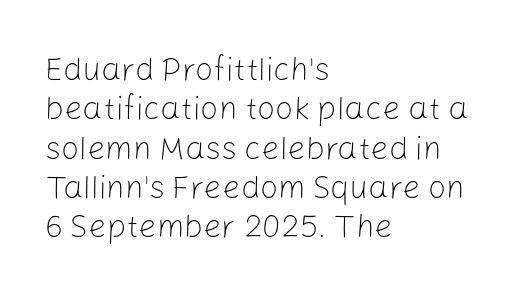
{"serif": "no", "italic": "no", "bold": "no", "weight": "light", "width": "normal", "stroke_contrast": "low", "x_height": "medium", "monospaced": "no", "underline": "no", "align": "left", "line_spacing_ratio": 1.23, "letter_spacing": "normal", "letter_spacing_em": 0.0, "glyph_px": 32}
